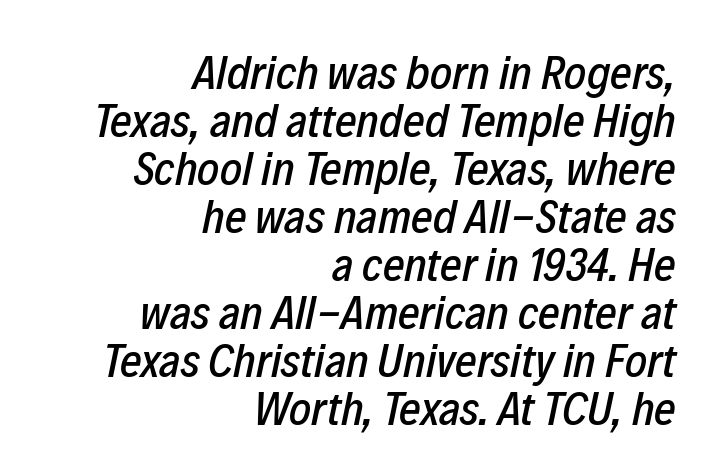
Honestly, the letter spacing is just normal — you wouldn't notice it. The line-height multiplier appears low, near solid setting. Honestly, there is no underline to notice here at all. These lines were composed using italics. These lines are rendered in a variable-pitch font. A student would call this right alignment; a typographer would say flush right, rag left.
